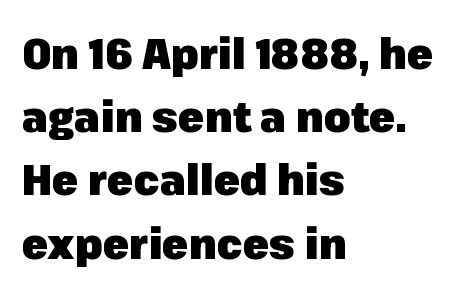
Q: Is the text bold? A: Yes.
Q: Is the text italic (slanted)? A: No, it is upright.
Q: Is the typeface a serif or a sans-serif typeface? A: Sans-serif.
Q: Is the text underlined? A: No.
Q: How is the paragraph aligned? A: Left-aligned.
Q: Is the spacing between letters normal or unusually wide? A: Normal.
Q: Is the spacing between lines tight, normal or loose? A: Normal.
Q: Width (condensed, normal, or wide)? A: Normal.
Q: Stroke contrast? A: Low.
Q: x-height? A: Medium.
Q: Monospaced? A: No.
